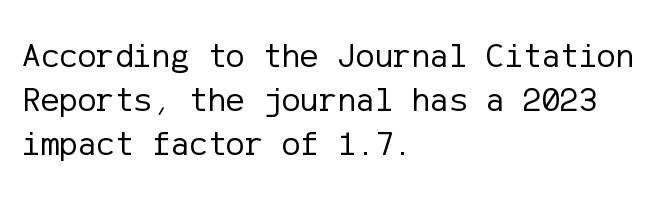
Words appear dense and cohesive because spacing is normal. All the whitespace from short lines collects on the right. The leading is moderate, giving the passage an even texture. Do the letters lean? They stand straight. Is the stroke heavy? The answer is a plain regular-or-lighter.
